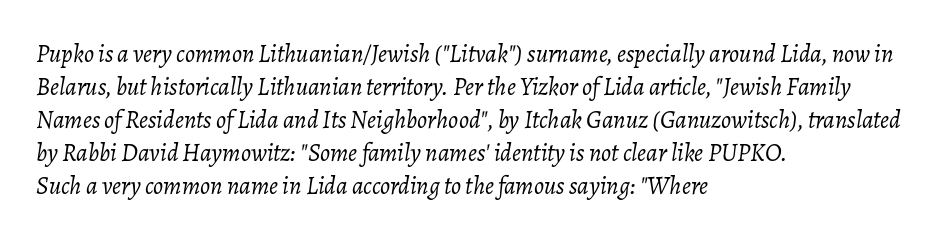
Q: Is the text bold? A: No.
Q: Is the text italic (slanted)? A: Yes, it leans right by about 7 degrees.
Q: Is the text underlined? A: No.
Q: How is the paragraph aligned? A: Left-aligned.
Q: Is the spacing between letters normal or unusually wide? A: Normal.
Q: Is the spacing between lines tight, normal or loose? A: Normal.
